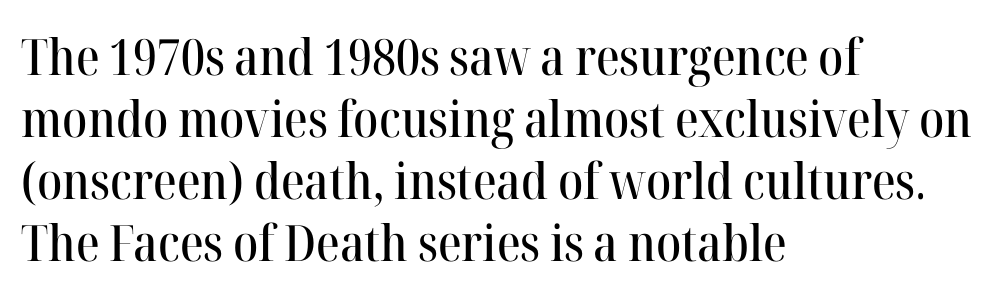
The image shows 50 px serif type, upright; set left-aligned, line spacing 1.24x, normal letter spacing, not underlined; high stroke contrast and a medium x-height.
